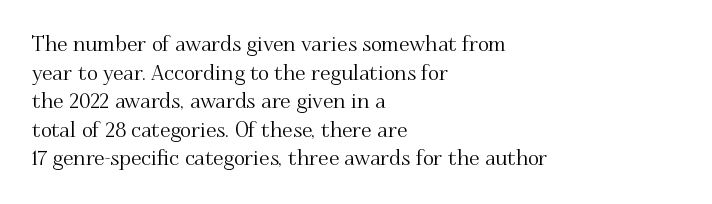
{"italic": "no", "underline": "no", "align": "left", "line_spacing": "normal", "line_spacing_ratio": 1.36, "letter_spacing": "normal", "letter_spacing_em": 0.0, "glyph_px": 21}
